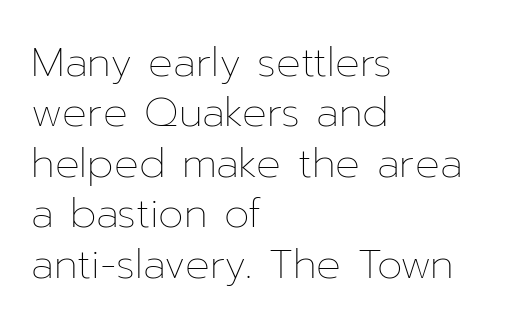
{"italic": "no", "bold": "no", "weight": "thin", "width": "normal", "stroke_contrast": "low", "x_height": "medium", "monospaced": "no", "underline": "no", "align": "left", "line_spacing_ratio": 1.23, "letter_spacing": "normal", "letter_spacing_em": 0.0, "glyph_px": 41}
